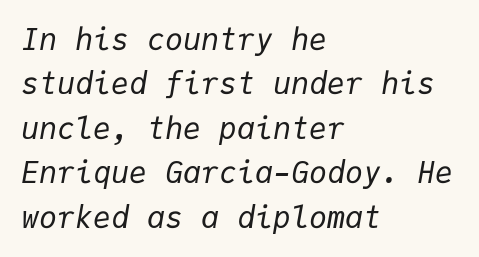
Q: Is the text bold? A: No.
Q: Is the text italic (slanted)? A: Yes, it leans right by about 9 degrees.
Q: Is the text underlined? A: No.
Q: How is the paragraph aligned? A: Left-aligned.
Q: Is the spacing between letters normal or unusually wide? A: Normal.
Q: Is the spacing between lines tight, normal or loose? A: Normal.
Q: Width (condensed, normal, or wide)? A: Normal.
Q: Stroke contrast? A: Low.
Q: x-height? A: Medium.
Q: Monospaced? A: Yes.
